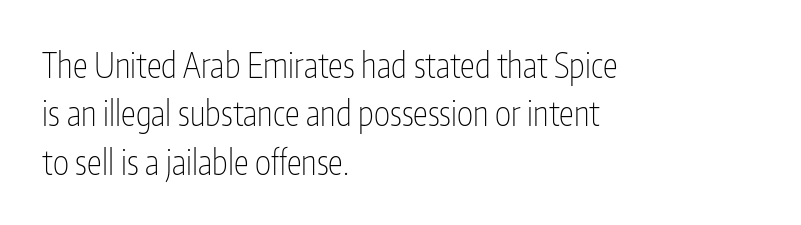
{"serif": "no", "italic": "no", "bold": "no", "weight": "thin", "width": "condensed", "stroke_contrast": "low", "x_height": "medium", "monospaced": "no", "underline": "no", "align": "left", "line_spacing": "normal", "line_spacing_ratio": 1.42, "letter_spacing": "normal", "letter_spacing_em": 0.0, "glyph_px": 34}
